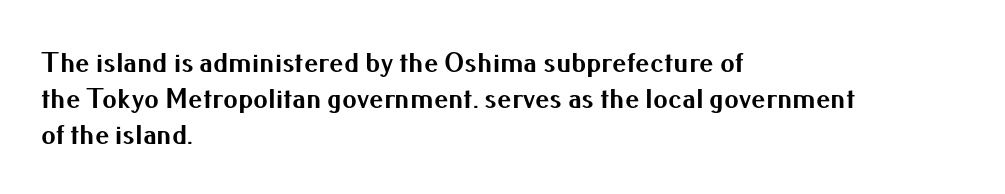
Q: Is the text bold? A: Yes.
Q: Is the text italic (slanted)? A: No, it is upright.
Q: Is the typeface a serif or a sans-serif typeface? A: Sans-serif.
Q: Is the text underlined? A: No.
Q: How is the paragraph aligned? A: Left-aligned.
Q: Is the spacing between letters normal or unusually wide? A: Normal.
Q: Is the spacing between lines tight, normal or loose? A: Normal.
Q: Width (condensed, normal, or wide)? A: Normal.
Q: Stroke contrast? A: Medium.
Q: x-height? A: Small.
Q: Monospaced? A: No.
